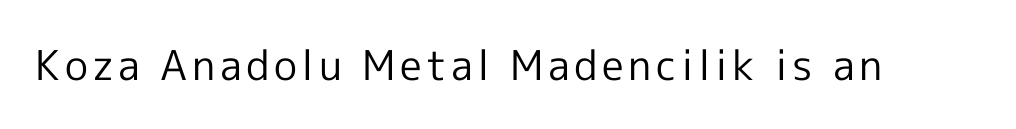
Typographically, this falls in the sans-serif category. Anything drawn beneath the words? Only blank space. This reads as an unemphasized weight, regular at the heaviest. These lines are rendered in a variable-pitch font. Upright lettering throughout.
